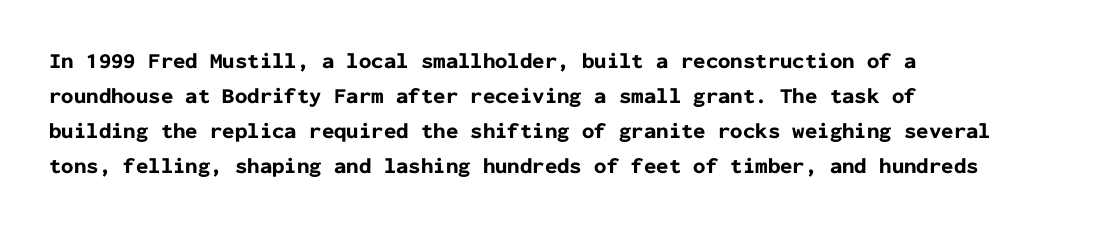
{"italic": "no", "bold": "yes", "underline": "no", "align": "left", "line_spacing": "normal", "line_spacing_ratio": 1.59, "letter_spacing": "normal", "letter_spacing_em": 0.0, "glyph_px": 22}
